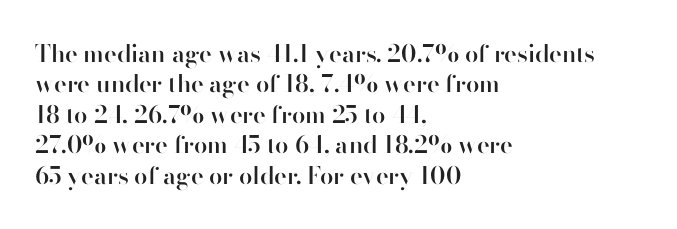
The paragraph shown leans on its left margin. A bit beefed up — I'd call it semibold rather than bold. The area under the type is left untouched. The horizontal fit of the characters is conventional and even. Students, observe: this is what conventionally led text looks like.
